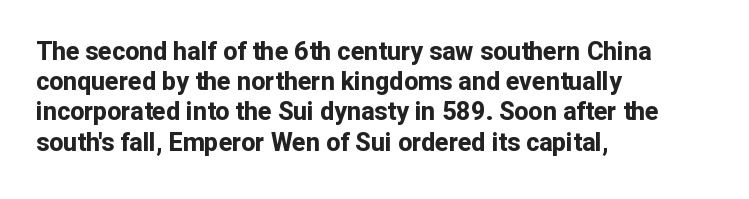
{"italic": "no", "bold": "yes", "underline": "no", "align": "left", "line_spacing_ratio": 1.21, "letter_spacing": "normal", "letter_spacing_em": 0.0, "glyph_px": 25}
